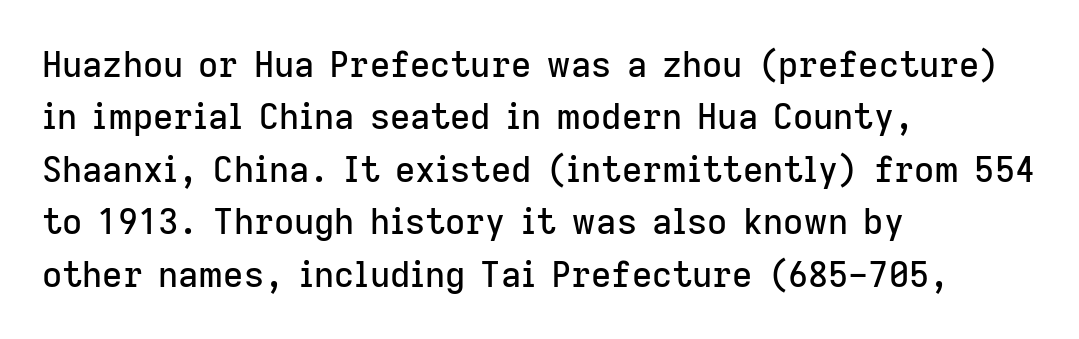
Nothing sits at the stroke ends, so this counts as sans-serif. This rendering features lettering with no underline. Nope, not italic — everything's standing straight. Compared with typical body copy, the letter spacing here is the same. A typesetter would call this leading conventional body-copy spacing. You could not count columns in this text — the font is proportionally spaced.
